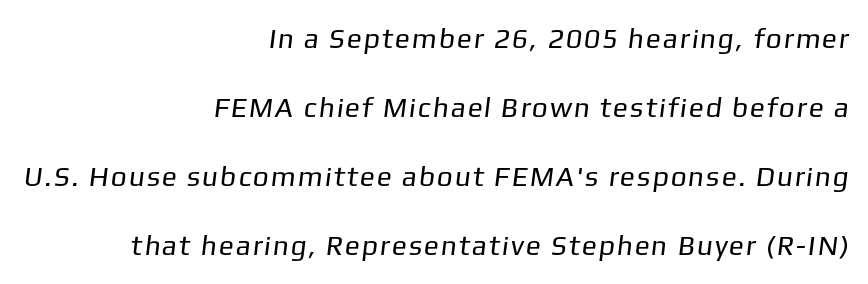
Q: Is the text bold? A: No.
Q: Is the typeface a serif or a sans-serif typeface? A: Sans-serif.
Q: Is the text underlined? A: No.
Q: How is the paragraph aligned? A: Right-aligned.
Q: Is the spacing between lines tight, normal or loose? A: Loose.
Q: Width (condensed, normal, or wide)? A: Normal.
Q: Stroke contrast? A: Low.
Q: x-height? A: Medium.
Q: Monospaced? A: No.
